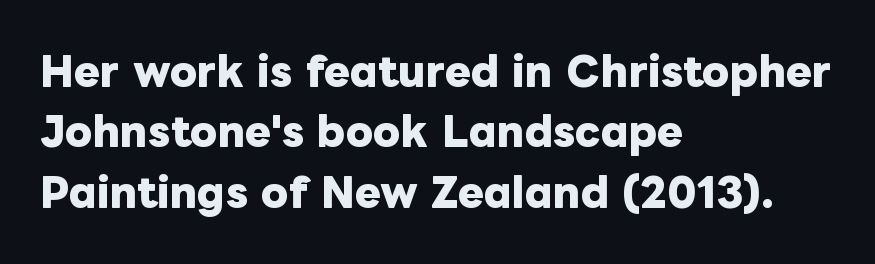
{"italic": "no", "bold": "yes", "weight": "heavy", "width": "normal", "stroke_contrast": "low", "x_height": "medium", "monospaced": "no", "underline": "no", "align": "left", "line_spacing": "normal", "line_spacing_ratio": 1.55, "letter_spacing": "normal", "letter_spacing_em": 0.0, "glyph_px": 39}
